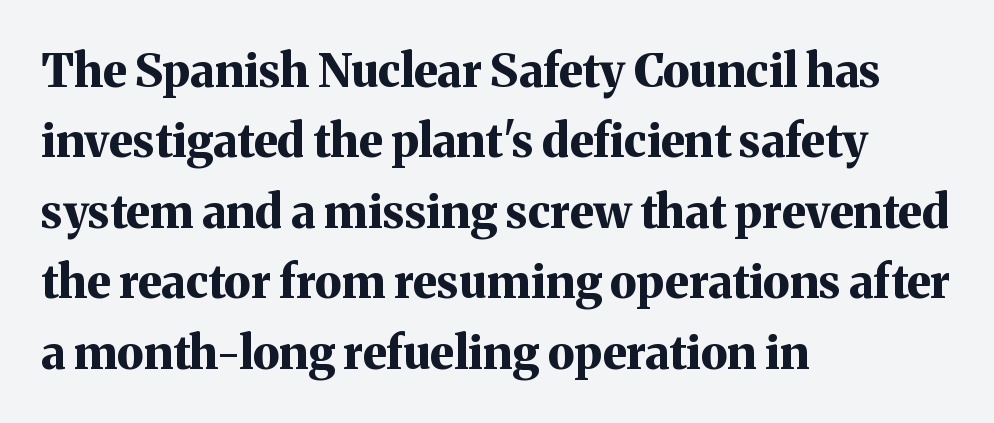
Its strokes are broad and dark, the hallmark of bold type. What kind of face is this? One with serifs. Note the varied advance widths — an 'i' is clearly narrower than an 'm'. Compared with typical body copy, the letter spacing here is the same. The compositor pushed each line to the left boundary.
